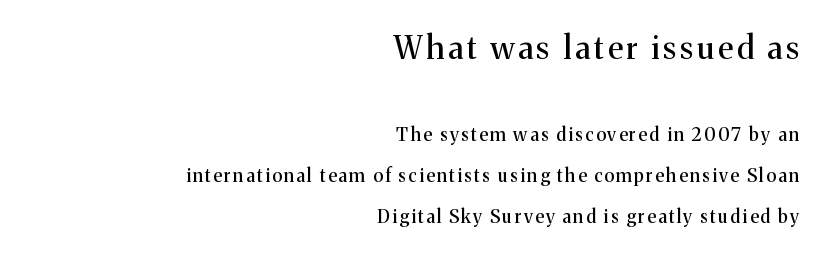
Vertical strokes here are truly vertical. You can tell from the footed stems that serif type was used. Typesetter's note — upper block bumped up in size, lower block left smaller. Compared with a flush-left layout, this one pins lines to the opposite, right side.
